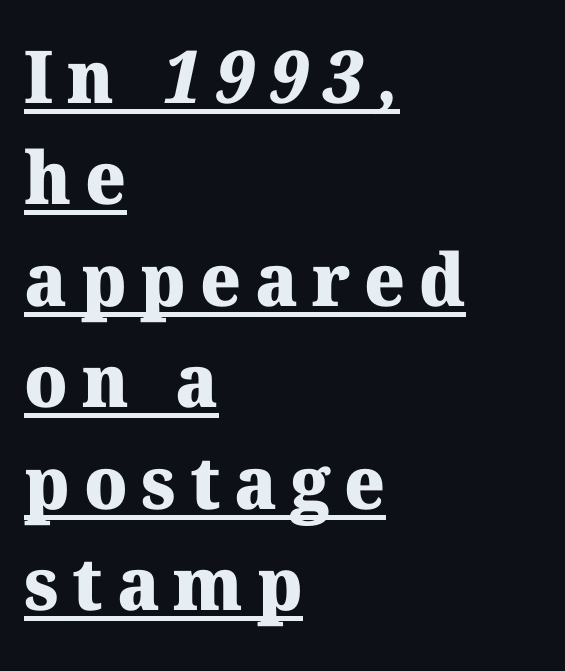
The image shows 73 px heavy serif type; set left-aligned, normal line spacing (1.39x), underlined; medium stroke contrast and a medium x-height.
